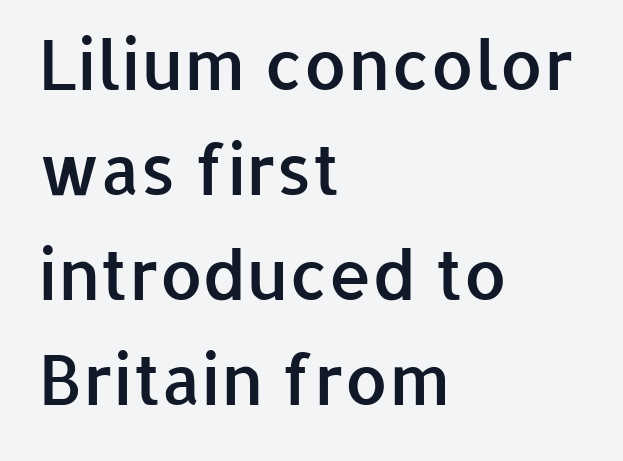
Check the space under the baseline: it is left empty. The line-height multiplier appears to be the usual default. Glyph-to-glyph distance matches everyday printed text. The font is running at a semibold setting, under full bold. No italicization has been applied; the sample stays upright.
